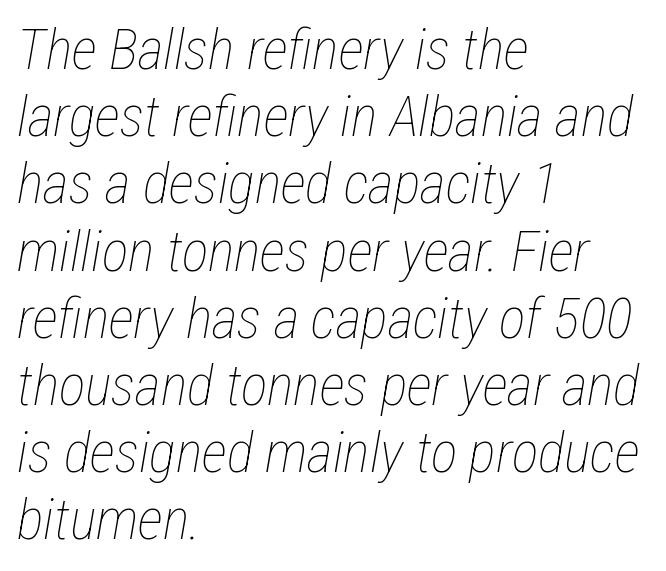
Q: Is the text bold? A: No.
Q: Is the text italic (slanted)? A: Yes, it leans right by about 12 degrees.
Q: Is the text underlined? A: No.
Q: How is the paragraph aligned? A: Left-aligned.
Q: Is the spacing between letters normal or unusually wide? A: Normal.
Q: Width (condensed, normal, or wide)? A: Condensed.
Q: Stroke contrast? A: Low.
Q: x-height? A: Medium.
Q: Monospaced? A: No.
